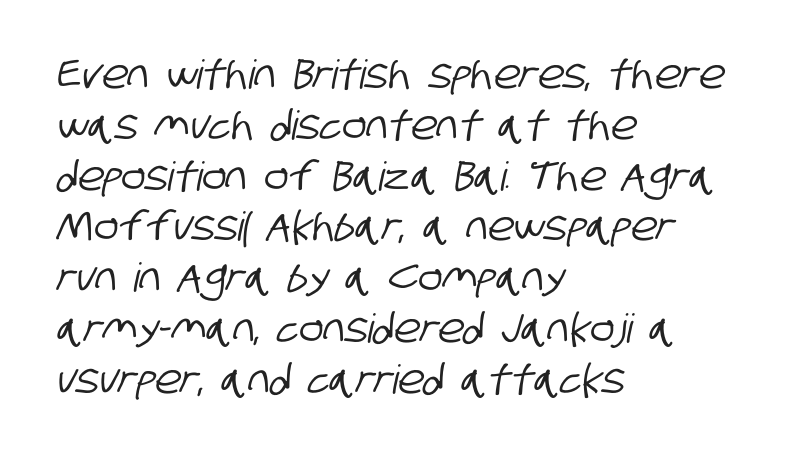
This rendering employs a face without finishing strokes, i.e., a sans-serif. The rows are spaced the way most documents space them. This rendering leaves character spacing at its baseline value. A typesetter would call this proportional, since set widths differ per character. The strip under each line holds only bare page. Every row of glyphs begins at an identical x-position on the left.
